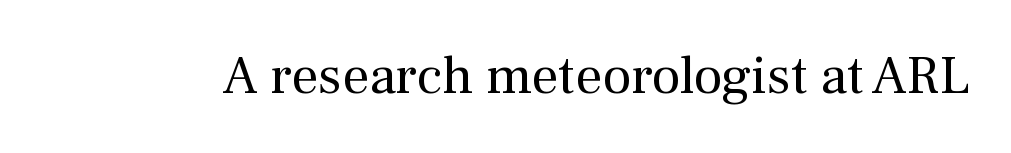
The image shows 54 px regular-weight serif type, upright; set normal letter spacing, not underlined; medium stroke contrast and a medium x-height.
